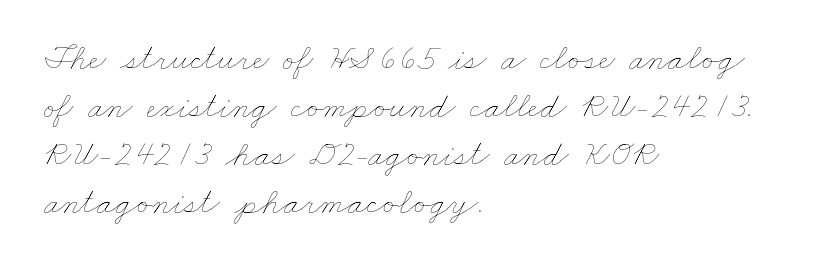
{"bold": "no", "weight": "thin", "width": "wide", "stroke_contrast": "low", "x_height": "small", "monospaced": "no", "underline": "no", "align": "left", "line_spacing": "normal", "line_spacing_ratio": 1.33, "letter_spacing": "normal", "letter_spacing_em": 0.0, "glyph_px": 36}
